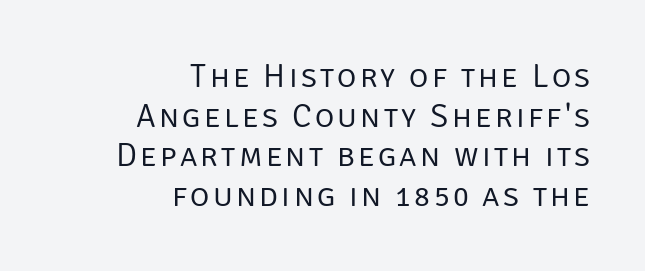
Check under the words: just untouched page. Nope, not italic — everything's standing straight. The face used here is proportionally spaced, like ordinary book or web type. Leftover space on each line is placed entirely before the opening word. No chunkiness to these letters — they're not bold. Look at the bottom of the vertical strokes: they stop flat, with no serifs.
